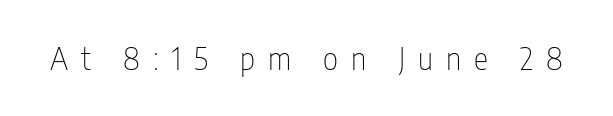
Q: Is the text bold? A: No.
Q: Is the text italic (slanted)? A: No, it is upright.
Q: Is the typeface a serif or a sans-serif typeface? A: Sans-serif.
Q: Is the text underlined? A: No.
Q: Is the spacing between letters normal or unusually wide? A: Unusually wide.
Q: Width (condensed, normal, or wide)? A: Condensed.
Q: Stroke contrast? A: Low.
Q: x-height? A: Medium.
Q: Monospaced? A: No.
